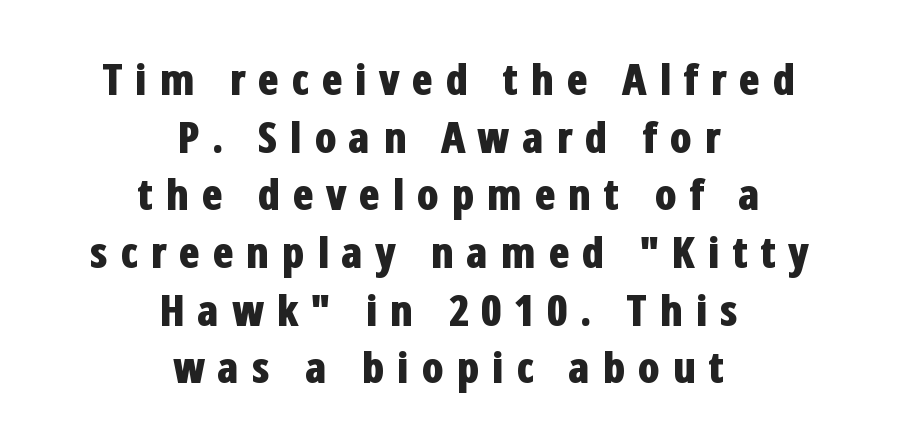
Q: Is the text bold? A: Yes.
Q: Is the text italic (slanted)? A: No, it is upright.
Q: Is the typeface a serif or a sans-serif typeface? A: Sans-serif.
Q: Is the text underlined? A: No.
Q: How is the paragraph aligned? A: Centered.
Q: Is the spacing between letters normal or unusually wide? A: Unusually wide.
Q: Is the spacing between lines tight, normal or loose? A: Normal.
Q: Width (condensed, normal, or wide)? A: Condensed.
Q: Stroke contrast? A: Low.
Q: x-height? A: Medium.
Q: Monospaced? A: No.
